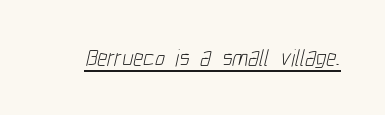
Q: Is the text bold? A: No.
Q: Is the text underlined? A: Yes.
Q: Is the spacing between letters normal or unusually wide? A: Normal.
